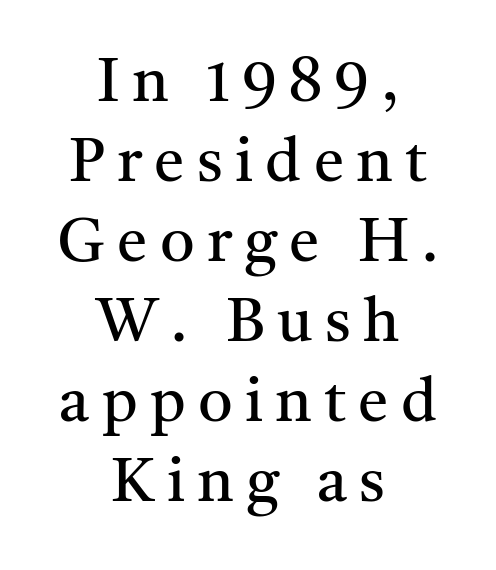
Just letters on the line, the space beneath them empty. This sample has the flowing, uneven cadence of proportional lettering. The lettering holds an erect, upright posture throughout. The letters look calm and open, with moderate or lighter stems. The face used here is seriffed, in the tradition of book romans. Compared with a flush-left layout, this one balances lines on the center instead.
